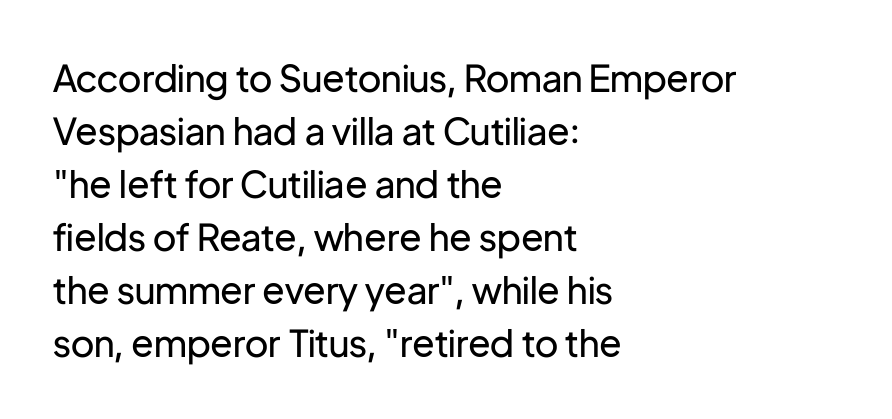
Regular leading. Stroke thickness stays within the range of a standard reading face or lighter. The passage is arranged the way most books set body copy — flush left. The rendering uses natural spacing where letterforms have individual widths. The face used here is a sans, in the tradition of grotesques and geometrics.
